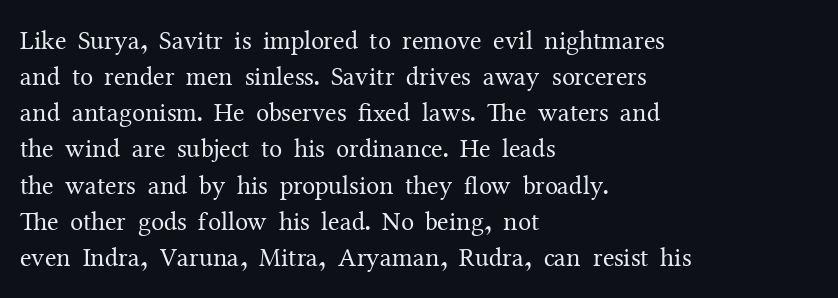
Teacher's note: observe the even left margin — that is flush-left alignment. Students, note that the glyphs here touch the page at normal intervals. Do the letters lean? They stand straight. Descenders hang freely into open space. Stem width sits at or under what a default text font uses.
